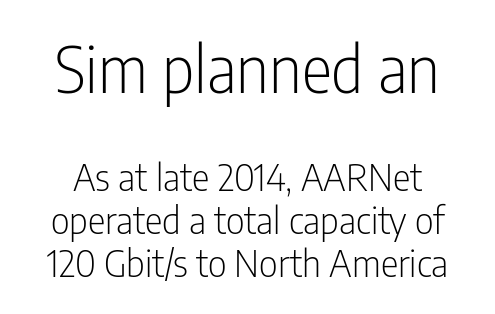
In this sample the first text group is rendered at the bigger scale. Heft: none added — not bold. The font's upright variant was chosen for this text. Do the characters align in a grid? No, the font is proportional.
